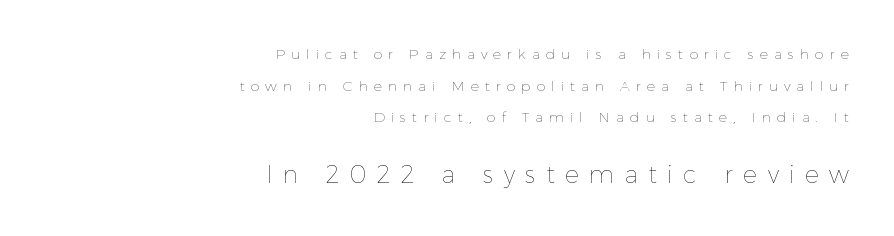
Size contrast runs from small at the top to large at the bottom. Descenders are the only things crossing below the line. The font's upright variant was chosen for this text. Notice how the passage keeps a crisp vertical edge on the right only.
